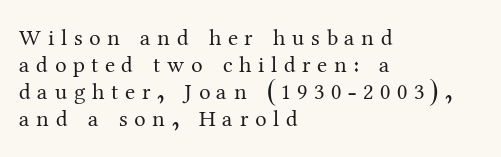
{"italic": "no", "bold": "no", "underline": "no", "align": "left", "line_spacing_ratio": 1.17, "letter_spacing": "wide", "letter_spacing_em": 0.29, "glyph_px": 23}
